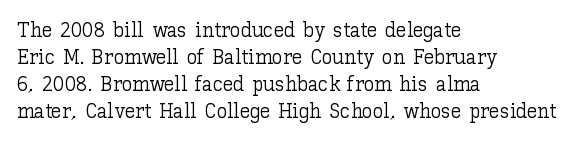
{"italic": "no", "bold": "no", "underline": "no", "align": "left", "line_spacing": "normal", "line_spacing_ratio": 1.28, "letter_spacing": "normal", "letter_spacing_em": 0.0, "glyph_px": 21}
